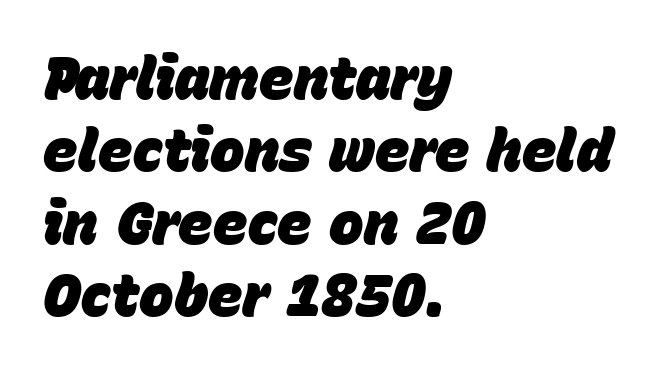
No word sits above an underline. Casual observation: everything's shoved over to the left. Weight: bold. Think of a printed novel: that variable character pitch is what you see here.
